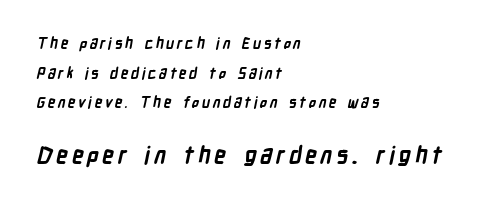
Q: Is the text bold? A: Yes.
Q: Is the text underlined? A: No.
Q: How is the paragraph aligned? A: Left-aligned.
Q: Is the spacing between lines tight, normal or loose? A: Loose.
Q: Which block of text is set in a larger size, the first (top) or the second (bottom)? A: The second (bottom) one.
